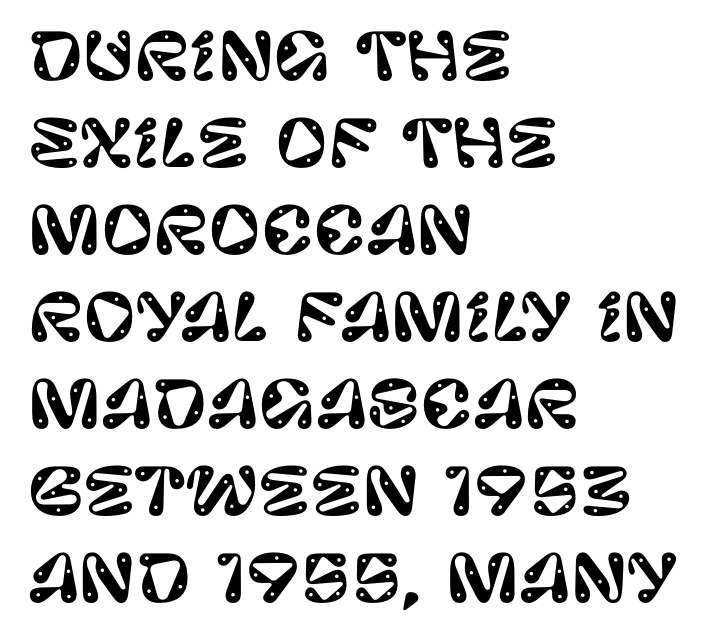
{"serif": "no", "width": "normal", "stroke_contrast": "low", "x_height": "large", "monospaced": "no", "underline": "no", "align": "left", "line_spacing": "normal", "line_spacing_ratio": 1.36, "letter_spacing": "normal", "letter_spacing_em": 0.0, "glyph_px": 64}
